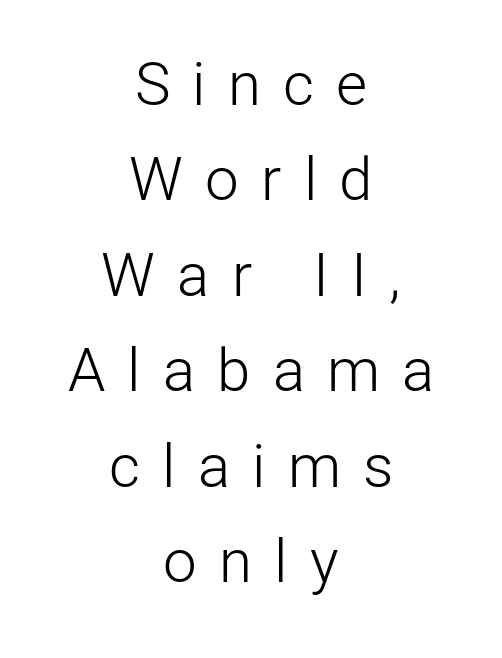
{"serif": "no", "italic": "no", "bold": "no", "weight": "light", "width": "normal", "stroke_contrast": "low", "x_height": "medium", "monospaced": "no", "underline": "no", "align": "center", "line_spacing": "normal", "line_spacing_ratio": 1.59, "letter_spacing": "wide", "letter_spacing_em": 0.37, "glyph_px": 60}
